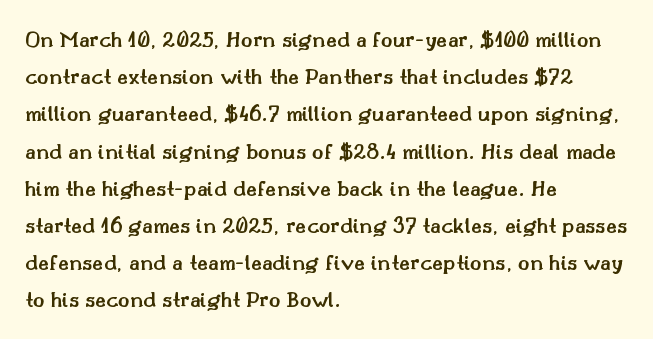
{"italic": "no", "bold": "semi", "underline": "no", "align": "left", "line_spacing": "normal", "line_spacing_ratio": 1.55, "letter_spacing": "normal", "letter_spacing_em": 0.0, "glyph_px": 24}
